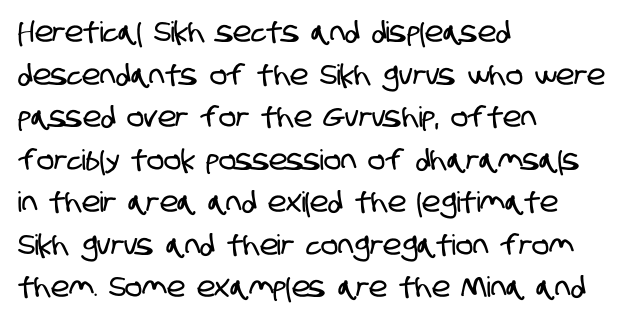
The image shows 28 px condensed sans-serif type; set left-aligned, normal line spacing (1.52x), normal letter spacing, not underlined; low stroke contrast and a large x-height.
